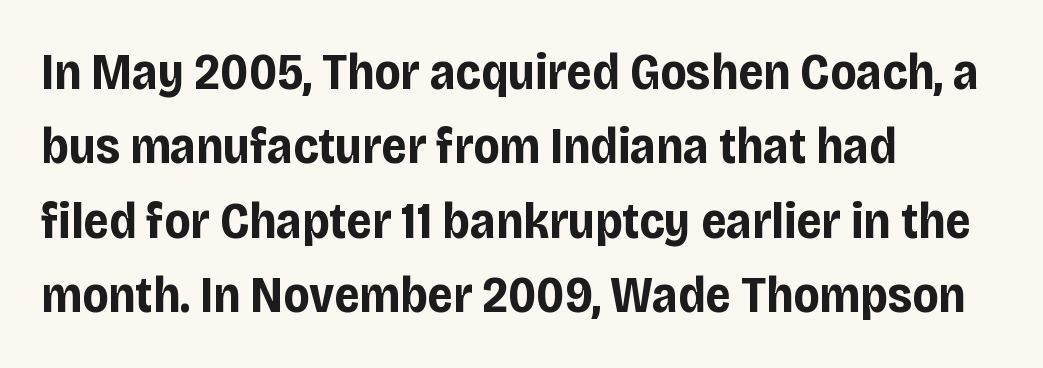
Q: Is the text bold? A: Yes.
Q: Is the text italic (slanted)? A: No, it is upright.
Q: Is the typeface a serif or a sans-serif typeface? A: Sans-serif.
Q: Is the text underlined? A: No.
Q: How is the paragraph aligned? A: Left-aligned.
Q: Is the spacing between letters normal or unusually wide? A: Normal.
Q: Is the spacing between lines tight, normal or loose? A: Normal.
Q: Width (condensed, normal, or wide)? A: Condensed.
Q: Stroke contrast? A: Low.
Q: x-height? A: Large.
Q: Monospaced? A: No.
